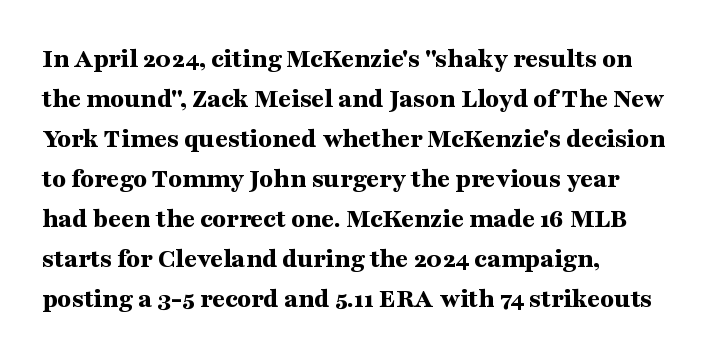
Q: Is the text bold? A: Yes.
Q: Is the text italic (slanted)? A: No, it is upright.
Q: Is the typeface a serif or a sans-serif typeface? A: Serif.
Q: Is the text underlined? A: No.
Q: How is the paragraph aligned? A: Left-aligned.
Q: Is the spacing between letters normal or unusually wide? A: Normal.
Q: Is the spacing between lines tight, normal or loose? A: Normal.
Q: Width (condensed, normal, or wide)? A: Wide.
Q: Stroke contrast? A: Medium.
Q: x-height? A: Medium.
Q: Monospaced? A: No.
